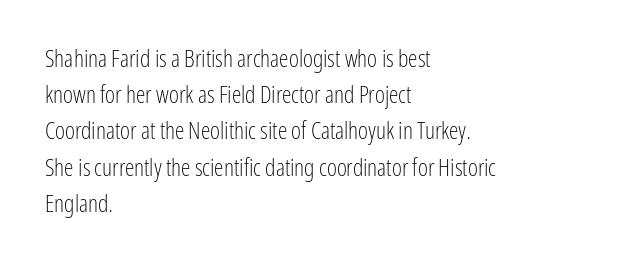
Default kerning and tracking; the words read as compact shapes. Tall strokes in this sample are plumb rather than angled. This rendering uses left alignment, leaving the right contour irregular. Students, observe: this is what conventionally led text looks like. Each stroke keeps to a modest, everyday thickness or less. Honestly, there is no underline to notice here at all.
